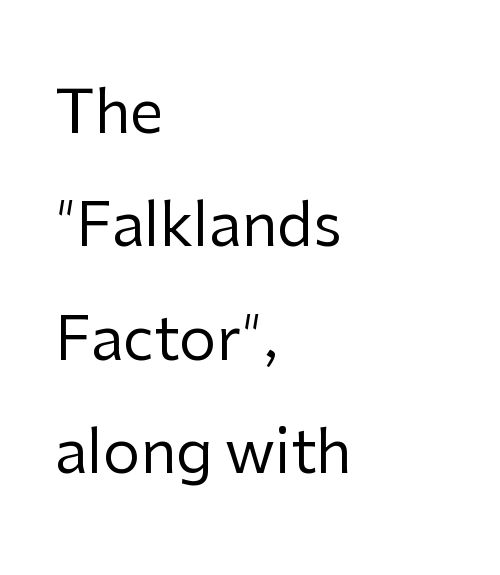
When letters stand straight like this, we call the style roman or upright. The face used here is proportionally spaced, like ordinary book or web type. Left-aligned paragraph, ragged on the right. Does the type have serifs? No, each stem ends abruptly. Bare-footed words on every line. Horizontal bands of white between lines are thick stripes.
